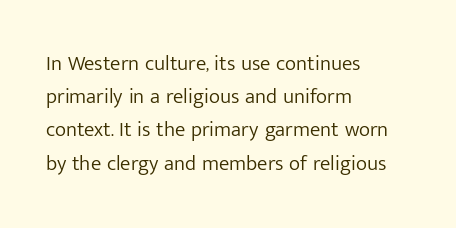
The image shows 21 px text type, upright; set left-aligned, normal line spacing (1.58x), normal letter spacing, not underlined.
